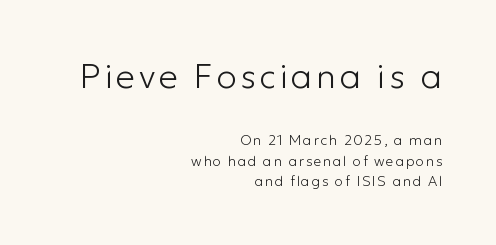
Typeset ragged left — the right edge is the straight one. This rendering features lettering with no underline. This is sans-serif lettering, the kind often seen on screens and signage. Reading top to bottom, the characters get smaller at the block break. These lines sit exactly where default settings would place them.
